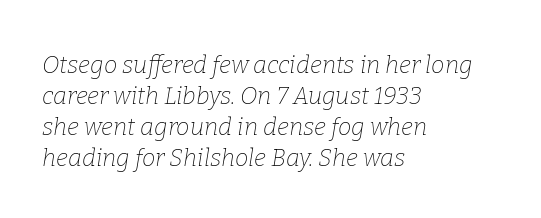
{"italic": "yes", "lean": "right", "slant_degrees": 9, "bold": "no", "underline": "no", "align": "left", "line_spacing": "normal", "line_spacing_ratio": 1.29, "letter_spacing": "normal", "letter_spacing_em": 0.0, "glyph_px": 24}
